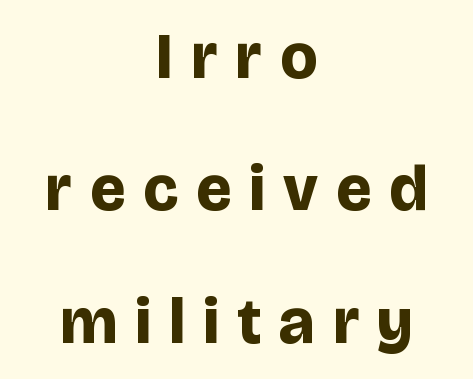
Q: Is the text bold? A: Yes.
Q: Is the text italic (slanted)? A: No, it is upright.
Q: Is the typeface a serif or a sans-serif typeface? A: Sans-serif.
Q: Is the text underlined? A: No.
Q: How is the paragraph aligned? A: Centered.
Q: Is the spacing between letters normal or unusually wide? A: Unusually wide.
Q: Is the spacing between lines tight, normal or loose? A: Loose.
Q: Width (condensed, normal, or wide)? A: Normal.
Q: Stroke contrast? A: Low.
Q: x-height? A: Large.
Q: Monospaced? A: No.
